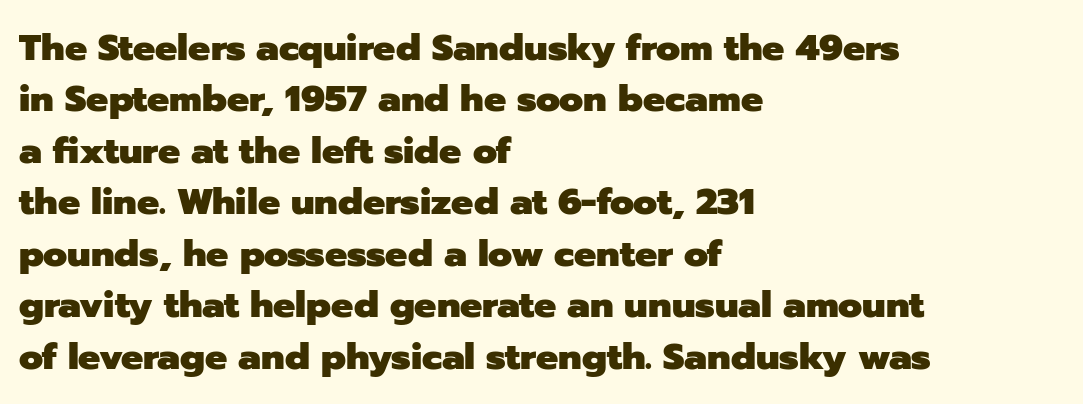
Spacing between characters is what you'd get straight out of the box. In terms of leading, this rendering sits right in the middle. Caption: multi-line text, flush left, ragged right. The type sits square on the baseline with zero lean.
